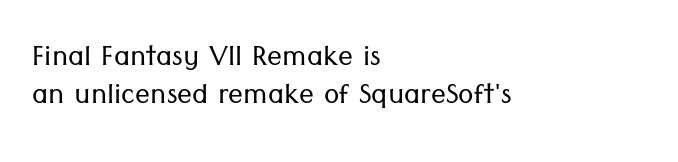
Q: Is the text bold? A: No.
Q: Is the text italic (slanted)? A: No, it is upright.
Q: Is the typeface a serif or a sans-serif typeface? A: Sans-serif.
Q: Is the text underlined? A: No.
Q: How is the paragraph aligned? A: Left-aligned.
Q: Is the spacing between letters normal or unusually wide? A: Normal.
Q: Is the spacing between lines tight, normal or loose? A: Tight.
Q: Width (condensed, normal, or wide)? A: Normal.
Q: Stroke contrast? A: Low.
Q: x-height? A: Medium.
Q: Monospaced? A: No.
